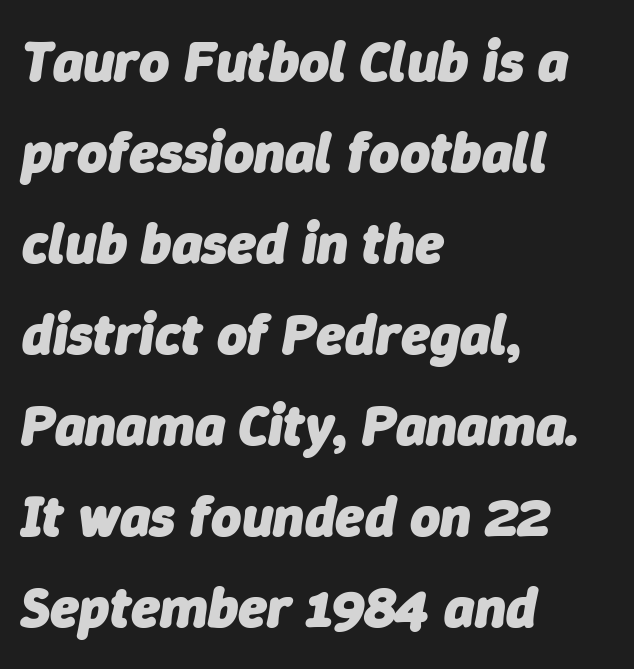
The glyphs look as if they've been sheared to an angle. The rendering uses natural spacing where letterforms have individual widths. I'd describe the lettering as bold — thick and assertive. Is there much room between lines? A standard amount, neither cramped nor airy. In CSS terms this would be text-align: left.
